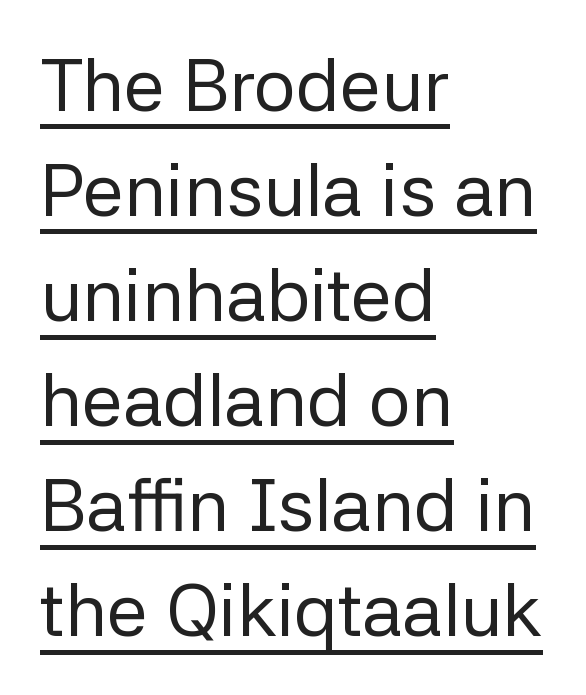
The image shows 74 px regular-weight sans-serif type, upright; set left-aligned, normal line spacing (1.42x), normal letter spacing, underlined; low stroke contrast and a medium x-height.
